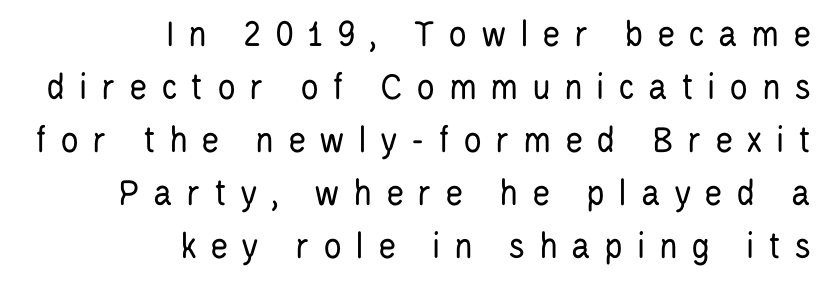
The image shows 39 px regular-weight, condensed sans-serif type, upright; set right-aligned, normal line spacing (1.36x), unusually wide letter spacing (+0.34 em), not underlined; low stroke contrast and a large x-height.
